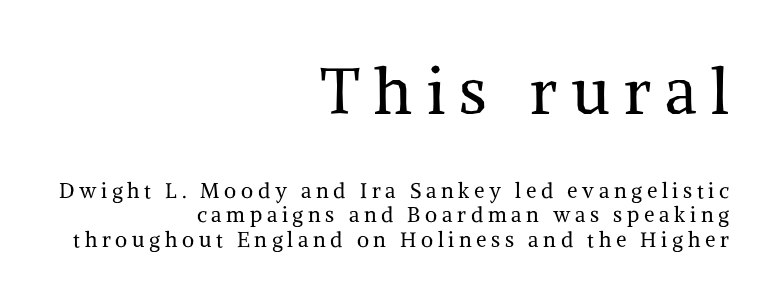
{"serif": "yes", "italic": "no", "bold": "no", "weight": "regular", "width": "normal", "stroke_contrast": "medium", "x_height": "medium", "monospaced": "no", "underline": "no", "align": "right", "line_spacing_ratio": 1.18, "letter_spacing": "wide", "letter_spacing_em": 0.22, "larger_block": "first", "size_ratio": 3.05, "glyph_px": 64}
